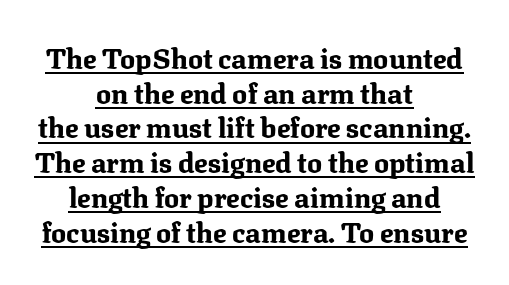
The image shows 28 px bold serif type, upright; set centered, line spacing 1.24x, normal letter spacing, underlined; medium stroke contrast and a medium x-height.
